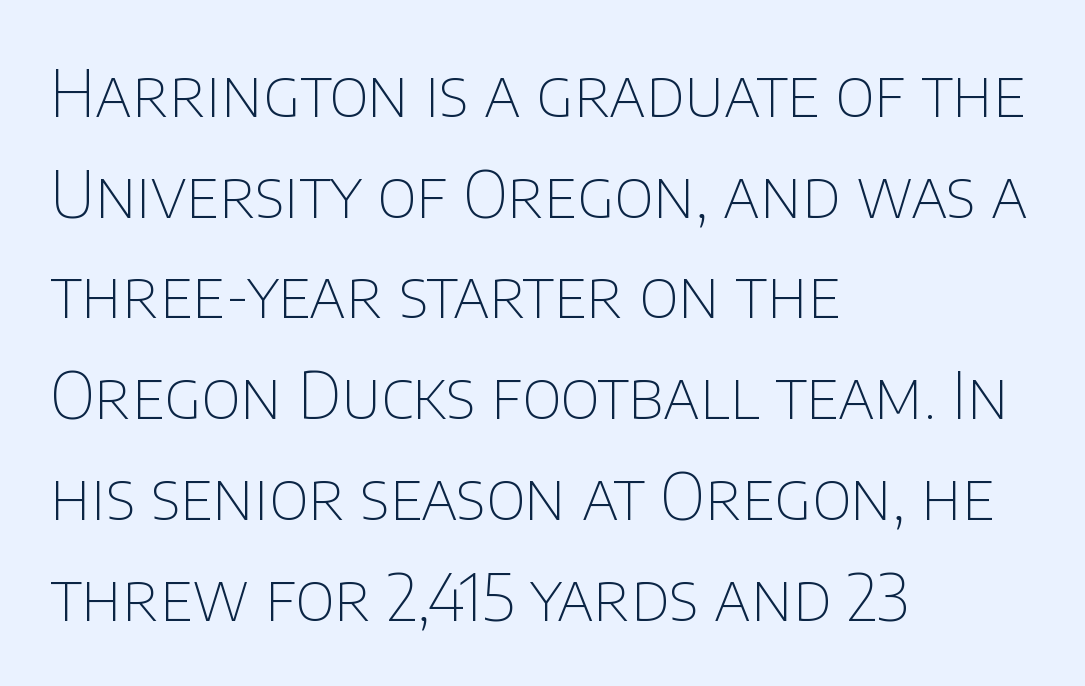
A typesetter would label this face a sans. In CSS terms this would be text-align: left. The face used here is proportionally spaced, like ordinary book or web type. Does the lettering tilt? It doesn't — this is upright. A clean baseline with only descenders dipping below it. Summary of weight: not heavy and not bold.
